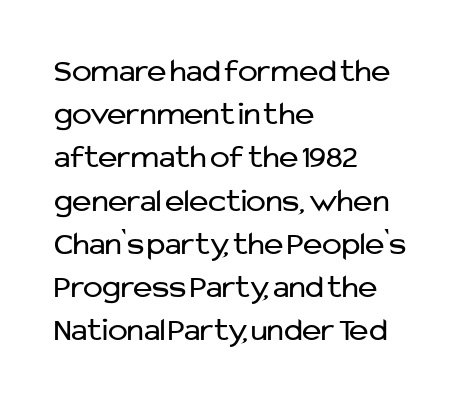
{"serif": "no", "italic": "no", "bold": "no", "weight": "regular", "width": "normal", "stroke_contrast": "low", "x_height": "medium", "monospaced": "no", "underline": "no", "align": "left", "line_spacing": "normal", "line_spacing_ratio": 1.31, "letter_spacing": "normal", "letter_spacing_em": 0.0, "glyph_px": 33}
